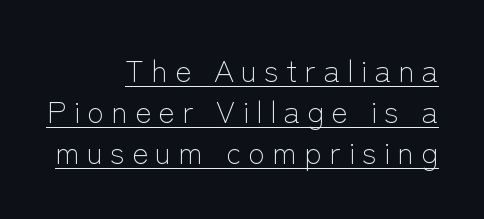
Q: Is the text bold? A: No.
Q: Is the text italic (slanted)? A: No, it is upright.
Q: Is the typeface a serif or a sans-serif typeface? A: Sans-serif.
Q: Is the text underlined? A: Yes.
Q: How is the paragraph aligned? A: Right-aligned.
Q: Is the spacing between letters normal or unusually wide? A: Unusually wide.
Q: Is the spacing between lines tight, normal or loose? A: Normal.
Q: Width (condensed, normal, or wide)? A: Normal.
Q: Stroke contrast? A: Low.
Q: x-height? A: Medium.
Q: Monospaced? A: No.
